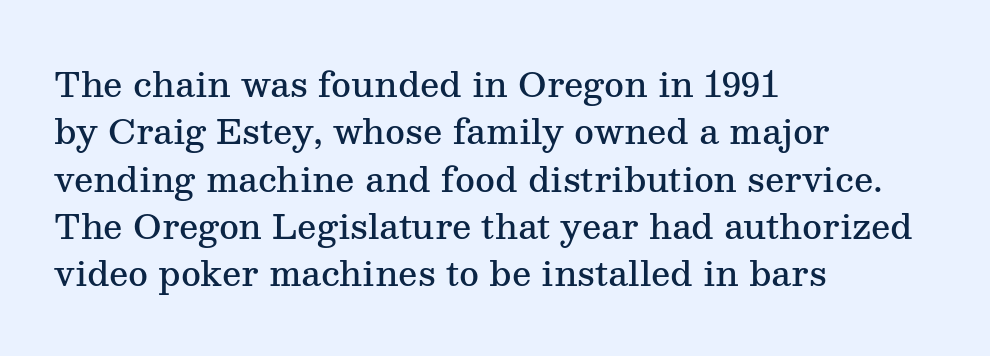
Quick note: underline off. Looks like regular typesetting: each glyph gets only the width it needs. When letters stand straight like this, we call the style roman or upright. Horizontally, the lines are justified to the leading edge only.
